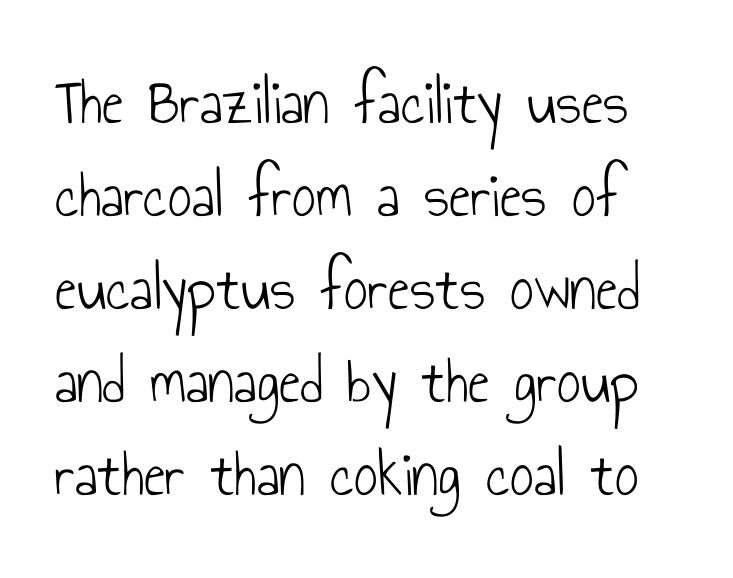
{"serif": "no", "italic": "no", "bold": "no", "weight": "light", "width": "condensed", "stroke_contrast": "low", "x_height": "small", "monospaced": "no", "underline": "no", "line_spacing": "normal", "line_spacing_ratio": 1.41, "letter_spacing": "normal", "letter_spacing_em": 0.0, "glyph_px": 66}
